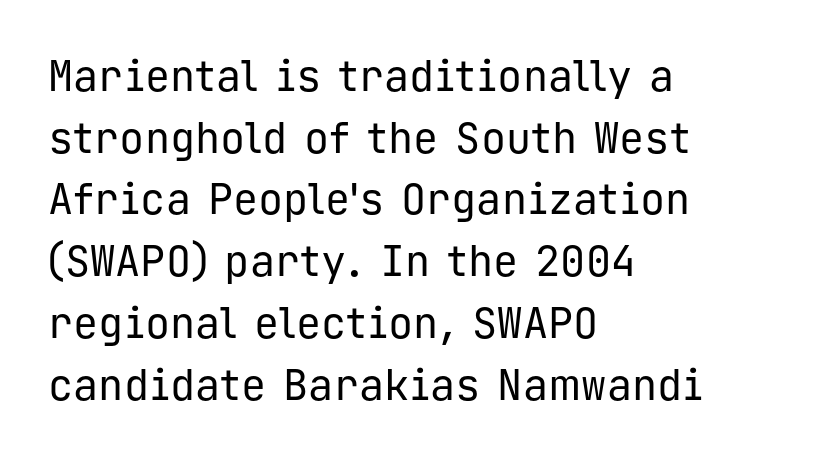
Q: Is the text bold? A: No.
Q: Is the text italic (slanted)? A: No, it is upright.
Q: Is the typeface a serif or a sans-serif typeface? A: Sans-serif.
Q: Is the text underlined? A: No.
Q: How is the paragraph aligned? A: Left-aligned.
Q: Is the spacing between letters normal or unusually wide? A: Normal.
Q: Is the spacing between lines tight, normal or loose? A: Normal.
Q: Width (condensed, normal, or wide)? A: Normal.
Q: Stroke contrast? A: Low.
Q: x-height? A: Medium.
Q: Monospaced? A: Yes.
